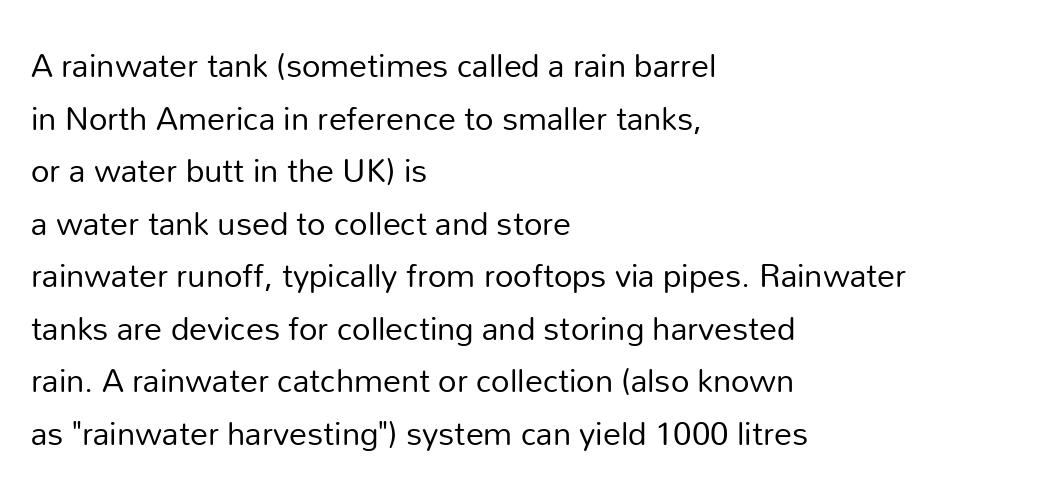
Q: Is the text bold? A: No.
Q: Is the text italic (slanted)? A: No, it is upright.
Q: Is the typeface a serif or a sans-serif typeface? A: Sans-serif.
Q: Is the text underlined? A: No.
Q: How is the paragraph aligned? A: Left-aligned.
Q: Is the spacing between letters normal or unusually wide? A: Normal.
Q: Is the spacing between lines tight, normal or loose? A: Normal.
Q: Width (condensed, normal, or wide)? A: Normal.
Q: Stroke contrast? A: Low.
Q: x-height? A: Medium.
Q: Monospaced? A: No.
